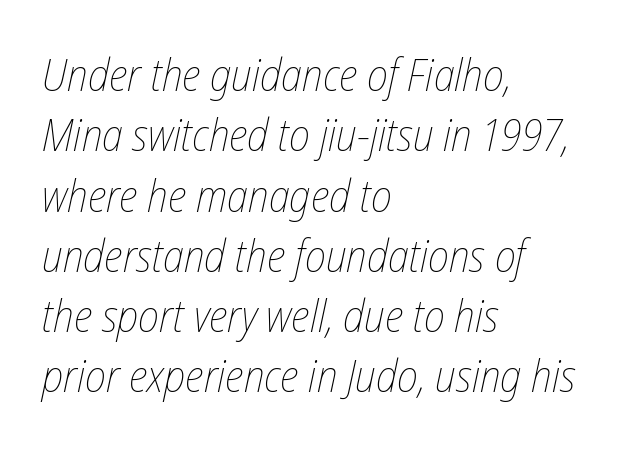
{"italic": "yes", "lean": "right", "slant_degrees": 12, "bold": "no", "weight": "thin", "width": "condensed", "stroke_contrast": "low", "x_height": "medium", "monospaced": "no", "underline": "no", "align": "left", "line_spacing": "normal", "line_spacing_ratio": 1.34, "letter_spacing": "normal", "letter_spacing_em": 0.0, "glyph_px": 45}
